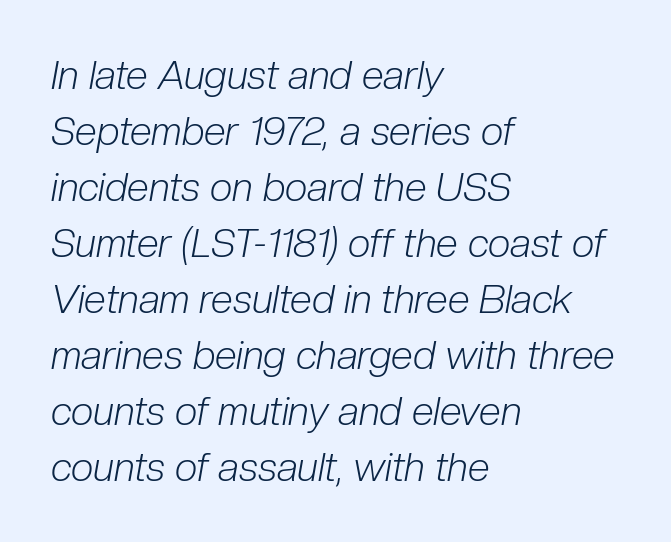
The image shows 40 px light, condensed type, italic (leaning right); set left-aligned, normal line spacing (1.4x), normal letter spacing, not underlined; low stroke contrast and a medium x-height.
